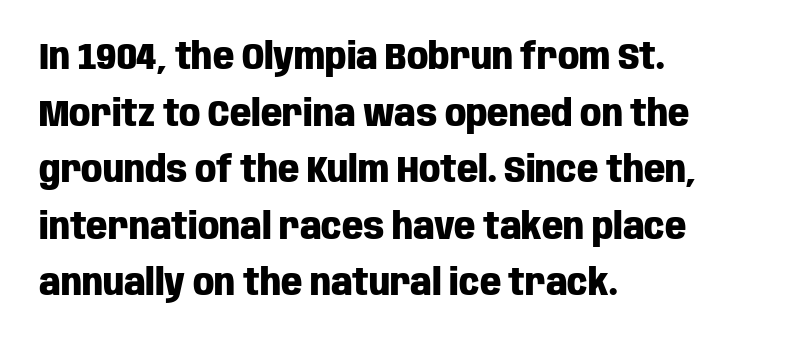
The image shows 37 px heavy, condensed sans-serif type, upright; set left-aligned, normal line spacing (1.53x), normal letter spacing, not underlined; low stroke contrast and a large x-height.
